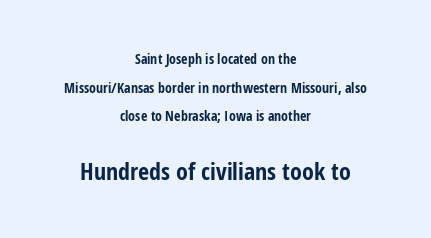
Q: Is the text bold? A: Yes.
Q: Is the text italic (slanted)? A: No, it is upright.
Q: Is the text underlined? A: No.
Q: How is the paragraph aligned? A: Centered.
Q: Is the spacing between letters normal or unusually wide? A: Normal.
Q: Is the spacing between lines tight, normal or loose? A: Loose.
Q: Which block of text is set in a larger size, the first (top) or the second (bottom)? A: The second (bottom) one.
